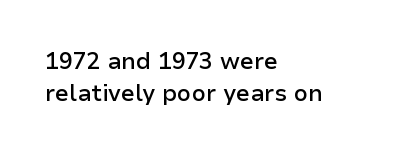
{"italic": "no", "bold": "semi", "underline": "no", "align": "left", "line_spacing": "normal", "line_spacing_ratio": 1.37, "letter_spacing": "normal", "letter_spacing_em": 0.0, "glyph_px": 23}
